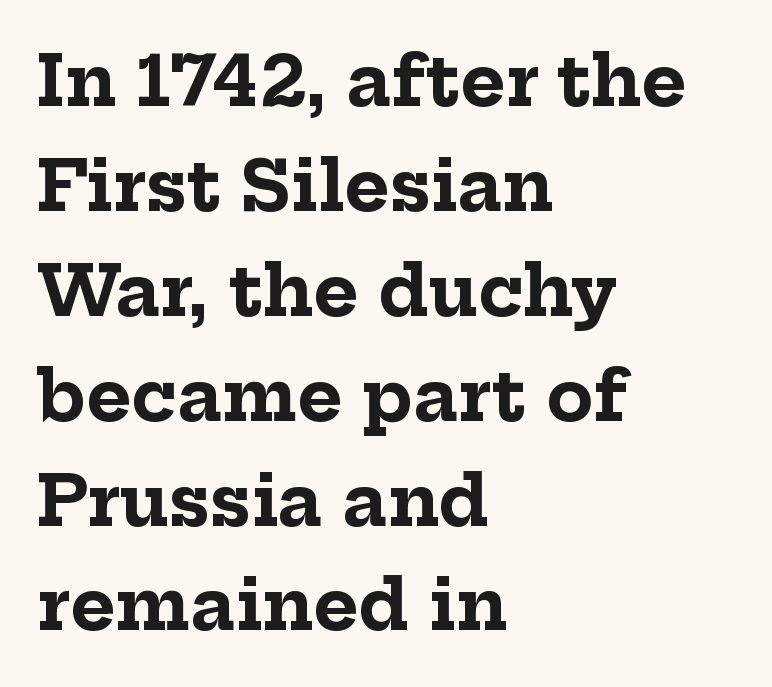
Vertical strokes here are truly vertical. This sample uses a serif face. Heavy-handed strokes throughout: this text is bold. A student would call this left alignment; a typographer would say flush left, rag right. Only glyphs here, with clear space below each row. A typesetter would call this proportional, since set widths differ per character.
